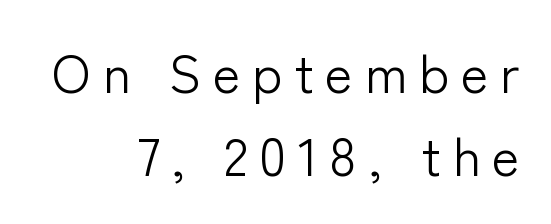
Q: Is the text bold? A: No.
Q: Is the text italic (slanted)? A: No, it is upright.
Q: Is the typeface a serif or a sans-serif typeface? A: Sans-serif.
Q: Is the text underlined? A: No.
Q: How is the paragraph aligned? A: Right-aligned.
Q: Is the spacing between letters normal or unusually wide? A: Unusually wide.
Q: Is the spacing between lines tight, normal or loose? A: Normal.
Q: Width (condensed, normal, or wide)? A: Normal.
Q: Stroke contrast? A: Low.
Q: x-height? A: Medium.
Q: Monospaced? A: No.
